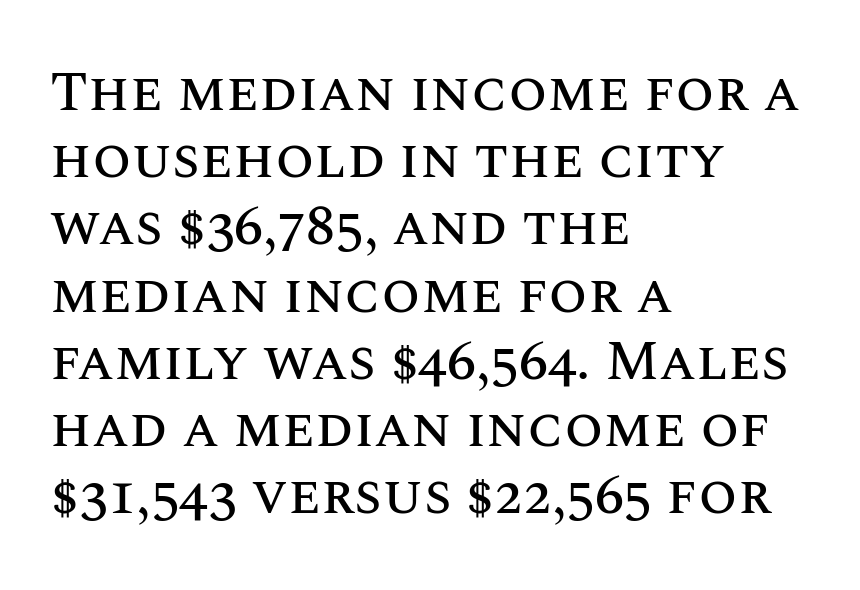
Q: Is the text italic (slanted)? A: No, it is upright.
Q: Is the text underlined? A: No.
Q: How is the paragraph aligned? A: Left-aligned.
Q: Is the spacing between letters normal or unusually wide? A: Normal.
Q: Width (condensed, normal, or wide)? A: Normal.
Q: Stroke contrast? A: Medium.
Q: x-height? A: Large.
Q: Monospaced? A: No.
